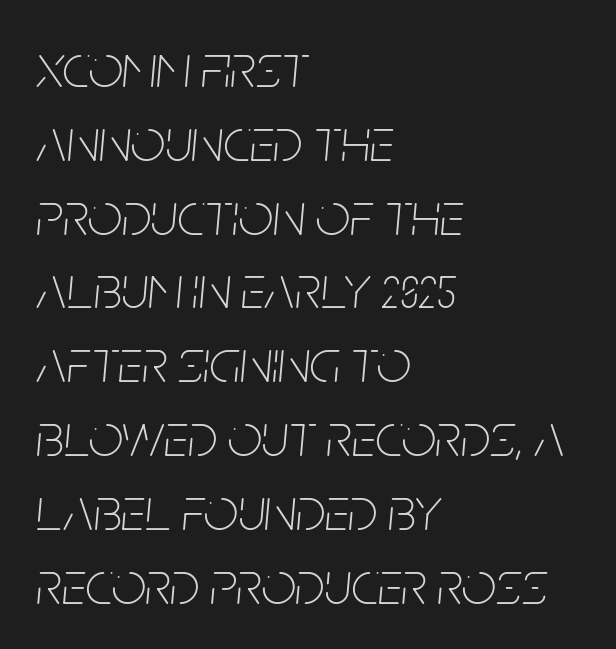
Each row of text sits above clean, open space. All the whitespace from short lines collects on the right. Does extra space separate the letters? No, they use regular spacing. In terms of posture, this sample is oblique. This is not heavy type; no bold has been used. Think of a printed novel: that variable character pitch is what you see here.
